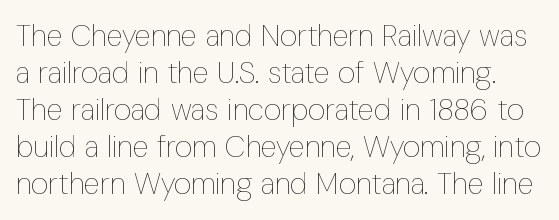
The image shows 30 px thin, condensed type, upright; set line spacing 1.23x, normal letter spacing, not underlined; low stroke contrast and a medium x-height.
